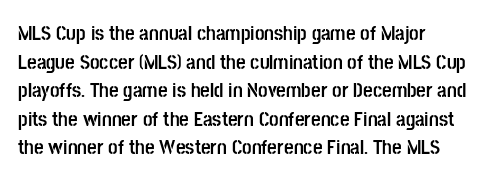
{"italic": "no", "bold": "yes", "underline": "no", "line_spacing": "normal", "line_spacing_ratio": 1.36, "letter_spacing": "normal", "letter_spacing_em": 0.0, "glyph_px": 21}
